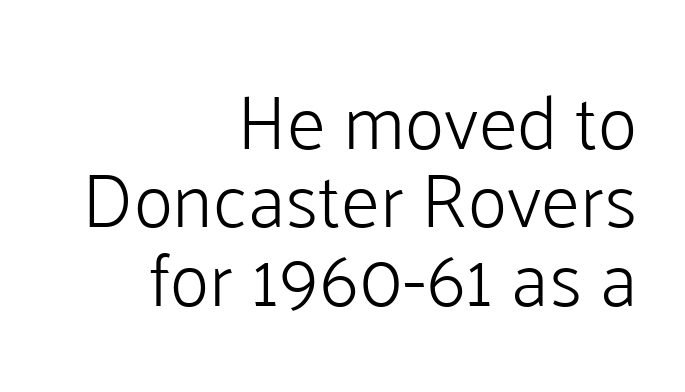
Q: Is the text bold? A: No.
Q: Is the text italic (slanted)? A: No, it is upright.
Q: Is the typeface a serif or a sans-serif typeface? A: Sans-serif.
Q: Is the text underlined? A: No.
Q: How is the paragraph aligned? A: Right-aligned.
Q: Is the spacing between letters normal or unusually wide? A: Normal.
Q: Is the spacing between lines tight, normal or loose? A: Tight.
Q: Width (condensed, normal, or wide)? A: Normal.
Q: Stroke contrast? A: Low.
Q: x-height? A: Medium.
Q: Monospaced? A: No.
